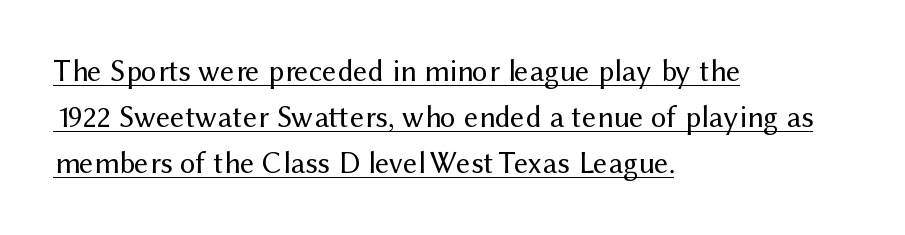
{"serif": "no", "italic": "no", "bold": "no", "weight": "regular", "width": "normal", "stroke_contrast": "medium", "x_height": "medium", "monospaced": "no", "underline": "yes", "align": "left", "line_spacing": "normal", "line_spacing_ratio": 1.48, "letter_spacing": "normal", "letter_spacing_em": 0.0, "glyph_px": 31}
